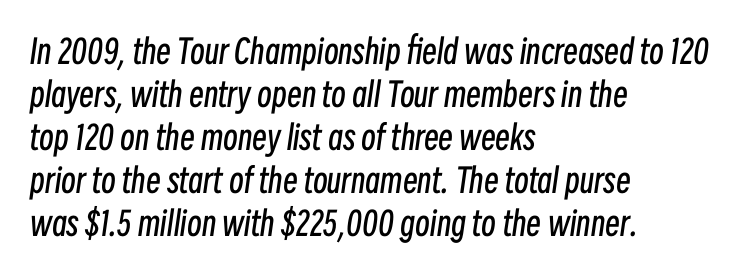
The image shows 33 px regular-weight, condensed type, italic (leaning right); set left-aligned, normal line spacing (1.3x), normal letter spacing, not underlined; low stroke contrast and a medium x-height.
